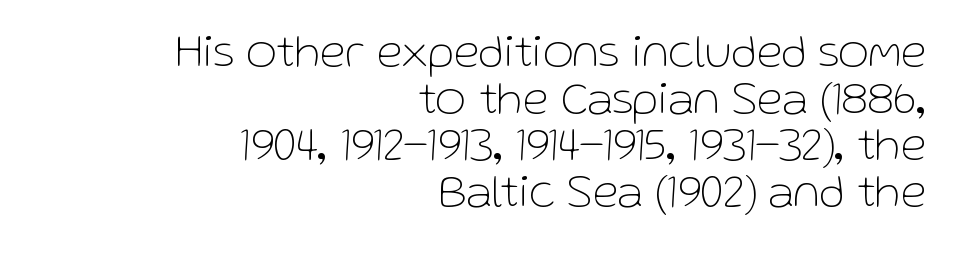
Q: Is the text bold? A: No.
Q: Is the text italic (slanted)? A: No, it is upright.
Q: Is the typeface a serif or a sans-serif typeface? A: Sans-serif.
Q: Is the text underlined? A: No.
Q: How is the paragraph aligned? A: Right-aligned.
Q: Is the spacing between letters normal or unusually wide? A: Normal.
Q: Is the spacing between lines tight, normal or loose? A: Tight.
Q: Width (condensed, normal, or wide)? A: Normal.
Q: Stroke contrast? A: Low.
Q: x-height? A: Medium.
Q: Monospaced? A: No.
